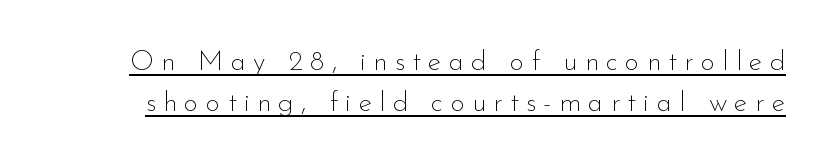
The image shows 28 px thin sans-serif type, upright; set normal line spacing (1.48x), unusually wide letter spacing (+0.26 em), underlined; low stroke contrast and a small x-height.
